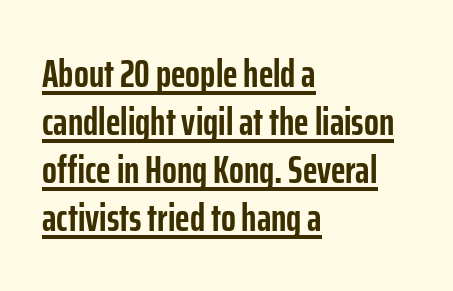
The image shows 39 px semibold, condensed sans-serif type, upright; set left-aligned, line spacing 1.23x, normal letter spacing, underlined; low stroke contrast and a medium x-height.
